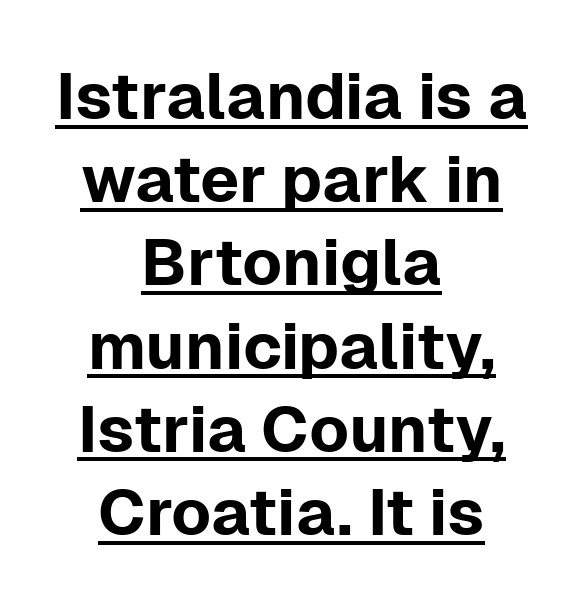
Q: Is the text italic (slanted)? A: No, it is upright.
Q: Is the typeface a serif or a sans-serif typeface? A: Sans-serif.
Q: Is the text underlined? A: Yes.
Q: How is the paragraph aligned? A: Centered.
Q: Is the spacing between letters normal or unusually wide? A: Normal.
Q: Is the spacing between lines tight, normal or loose? A: Normal.
Q: Width (condensed, normal, or wide)? A: Normal.
Q: Stroke contrast? A: Low.
Q: x-height? A: Medium.
Q: Monospaced? A: No.
